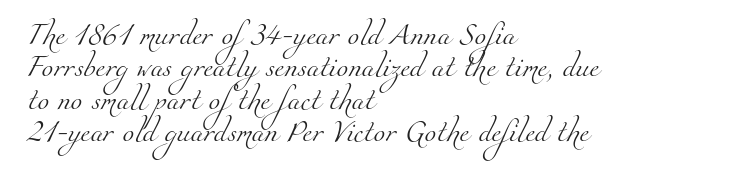
Q: Is the text bold? A: No.
Q: Is the text underlined? A: No.
Q: How is the paragraph aligned? A: Left-aligned.
Q: Is the spacing between letters normal or unusually wide? A: Normal.
Q: Is the spacing between lines tight, normal or loose? A: Normal.
